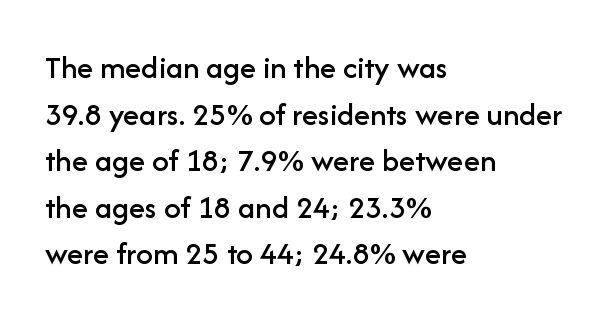
The image shows 33 px sans-serif type, upright; set left-aligned, normal line spacing (1.41x), normal letter spacing, not underlined; low stroke contrast and a medium x-height.
